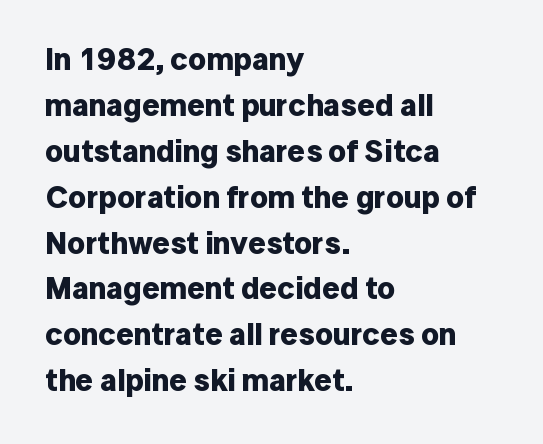
The image shows 31 px bold sans-serif type, upright; set left-aligned, normal line spacing (1.48x), normal letter spacing, not underlined; low stroke contrast and a medium x-height.
